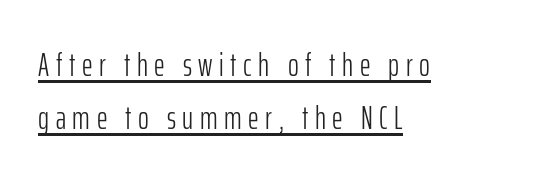
{"serif": "no", "italic": "no", "bold": "no", "weight": "light", "width": "condensed", "stroke_contrast": "low", "x_height": "medium", "monospaced": "no", "underline": "yes", "align": "left", "line_spacing": "normal", "line_spacing_ratio": 1.6, "letter_spacing": "wide", "letter_spacing_em": 0.2, "glyph_px": 33}
